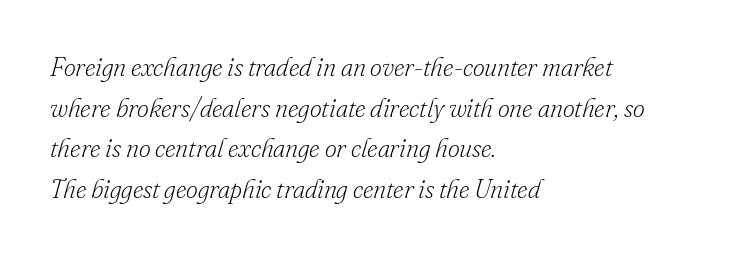
{"italic": "yes", "lean": "right", "slant_degrees": 16, "bold": "no", "underline": "no", "align": "left", "line_spacing": "normal", "line_spacing_ratio": 1.56, "letter_spacing": "normal", "letter_spacing_em": 0.0, "glyph_px": 26}
